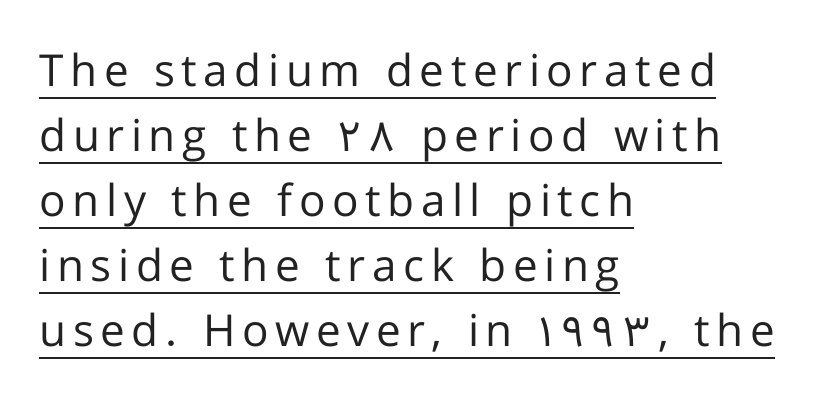
Each line of the rendering has a horizontal stroke beneath the glyphs. Ascenders rise straight up at ninety degrees. This sample uses a sans-serif face. All the whitespace from short lines collects on the right. The font is comparable to plain body text, perhaps lighter.
